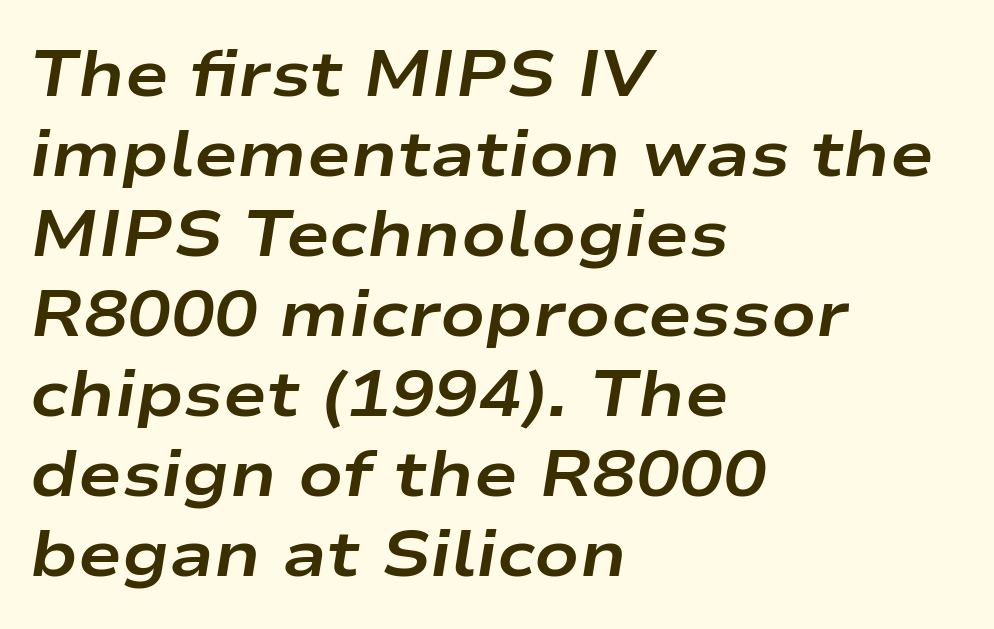
Q: Is the text bold? A: Yes.
Q: Is the text italic (slanted)? A: Yes, it leans right by about 9 degrees.
Q: Is the text underlined? A: No.
Q: How is the paragraph aligned? A: Left-aligned.
Q: Is the spacing between letters normal or unusually wide? A: Normal.
Q: Width (condensed, normal, or wide)? A: Wide.
Q: Stroke contrast? A: Low.
Q: x-height? A: Medium.
Q: Monospaced? A: No.
